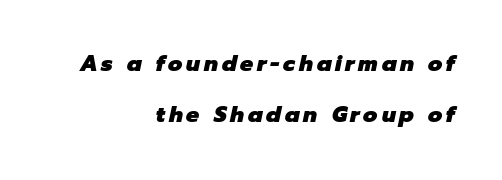
The image shows 22 px bold type, italic (leaning right); set right-aligned, loose line spacing (2.34x), not underlined.
